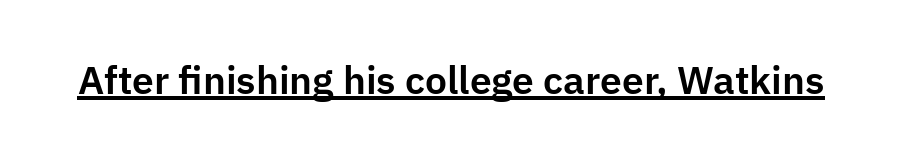
Q: Is the text italic (slanted)? A: No, it is upright.
Q: Is the typeface a serif or a sans-serif typeface? A: Sans-serif.
Q: Is the text underlined? A: Yes.
Q: Is the spacing between letters normal or unusually wide? A: Normal.
Q: Width (condensed, normal, or wide)? A: Normal.
Q: Stroke contrast? A: Low.
Q: x-height? A: Medium.
Q: Monospaced? A: No.
